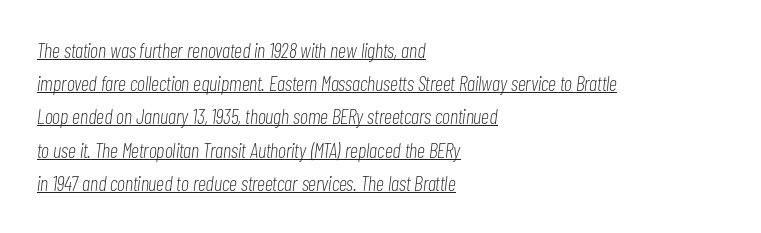
Default kerning and tracking; the words read as compact shapes. The passage shown is underscored from start to finish. Characters are canted at an angle relative to the baseline's perpendicular. Successive baselines arrive at the customary interval.
